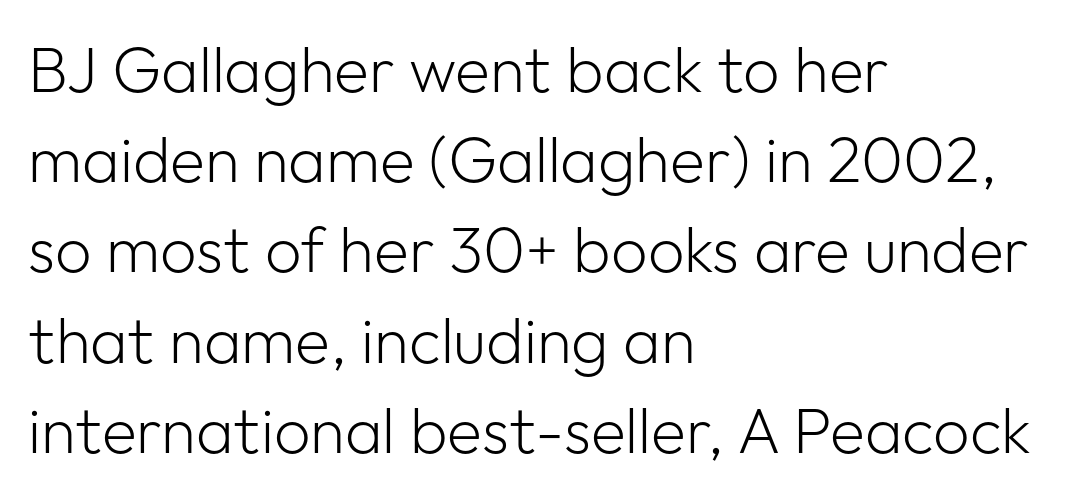
Italic? Not at all — the glyphs are vertical. Summary of vertical rhythm: regular, with standard interline spacing. The paragraph has a hard left edge and a soft right edge. Each letter keeps its own natural width here, so spacing adapts to shape. Observe the ordinary spacing: letters are neighbours, not strangers.
